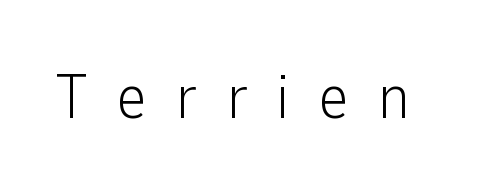
The image shows 62 px light sans-serif type, upright; set unusually wide letter spacing (+0.45 em), not underlined; low stroke contrast and a medium x-height.
